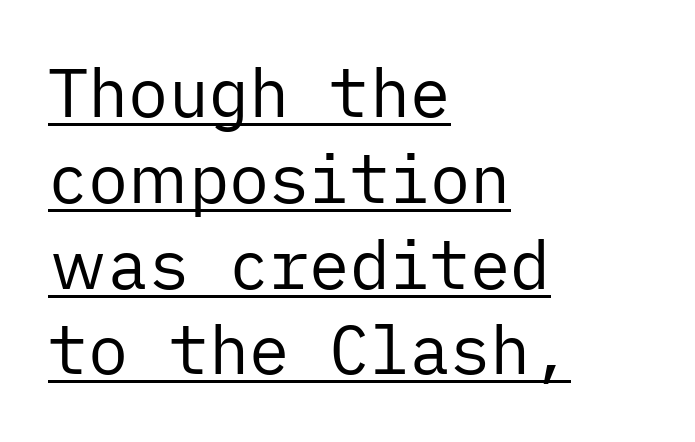
Quick note: underline on. Compared with a centered layout, this one pins lines to the left instead. How would I describe the line gaps? Plain and ordinary. Are there feet on the stems? There aren't — it's a sans. The letters stand straight up with perfectly vertical stems. Nothing unusual about the tracking: characters are spaced as the font intends.
